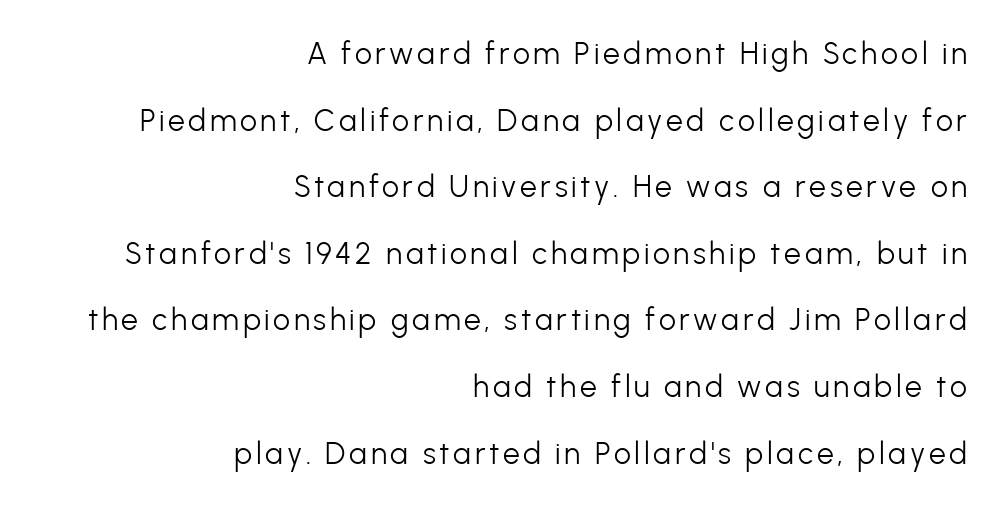
Each row of text sits above clean, open space. Italic? Not at all — the glyphs are vertical. This sample trades compactness for vertical openness between lines. Typographically, this falls in the sans-serif category. Weight: regular or lighter. A typesetter would call this proportional, since set widths differ per character.
